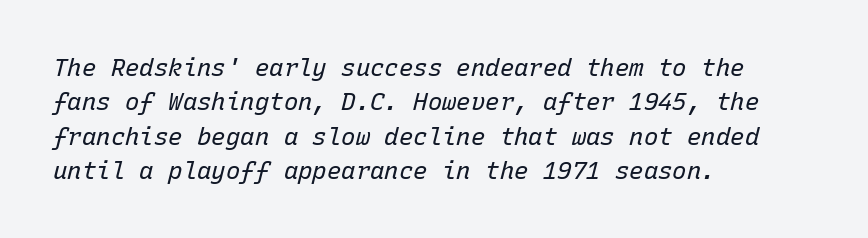
{"italic": "yes", "lean": "right", "slant_degrees": 15, "bold": "no", "underline": "no", "align": "left", "line_spacing": "normal", "line_spacing_ratio": 1.43, "letter_spacing": "normal", "letter_spacing_em": 0.0, "glyph_px": 24}
